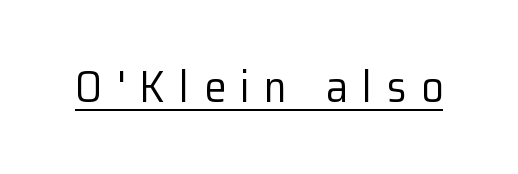
Q: Is the text bold? A: No.
Q: Is the text italic (slanted)? A: No, it is upright.
Q: Is the typeface a serif or a sans-serif typeface? A: Sans-serif.
Q: Is the text underlined? A: Yes.
Q: Is the spacing between letters normal or unusually wide? A: Unusually wide.
Q: Width (condensed, normal, or wide)? A: Normal.
Q: Stroke contrast? A: Low.
Q: x-height? A: Medium.
Q: Monospaced? A: No.
